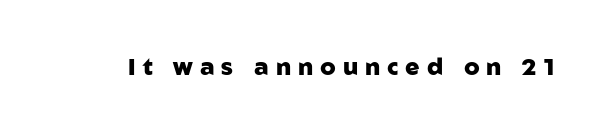
Q: Is the text bold? A: Yes.
Q: Is the text italic (slanted)? A: No, it is upright.
Q: Is the text underlined? A: No.
Q: Is the spacing between letters normal or unusually wide? A: Unusually wide.
